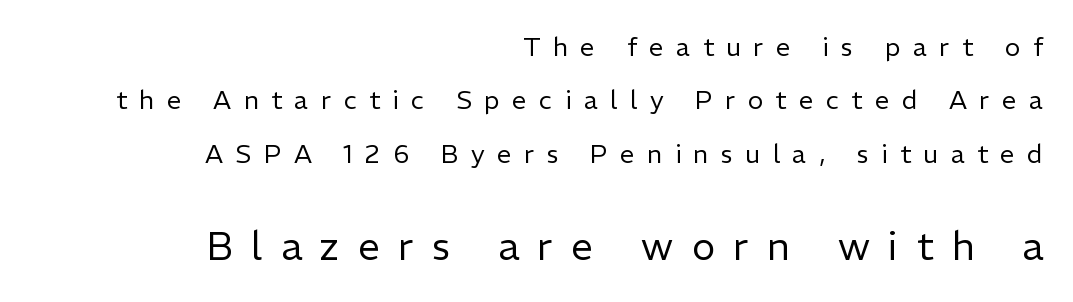
{"serif": "no", "italic": "no", "bold": "no", "weight": "regular", "width": "normal", "stroke_contrast": "low", "x_height": "medium", "monospaced": "no", "underline": "no", "align": "right", "line_spacing": "loose", "line_spacing_ratio": 2.05, "letter_spacing": "wide", "letter_spacing_em": 0.48, "larger_block": "second", "size_ratio": 1.5, "glyph_px": 39}
